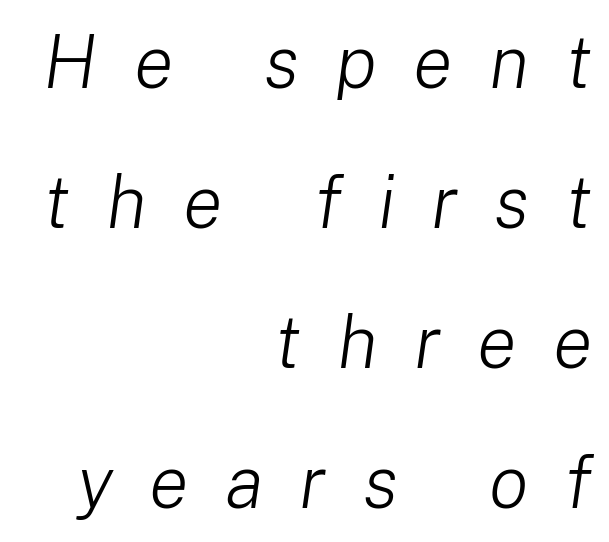
{"italic": "yes", "lean": "right", "slant_degrees": 8, "bold": "no", "weight": "light", "width": "normal", "stroke_contrast": "low", "x_height": "medium", "monospaced": "no", "underline": "no", "align": "right", "line_spacing_ratio": 1.89, "letter_spacing": "wide", "letter_spacing_em": 0.49, "glyph_px": 74}
